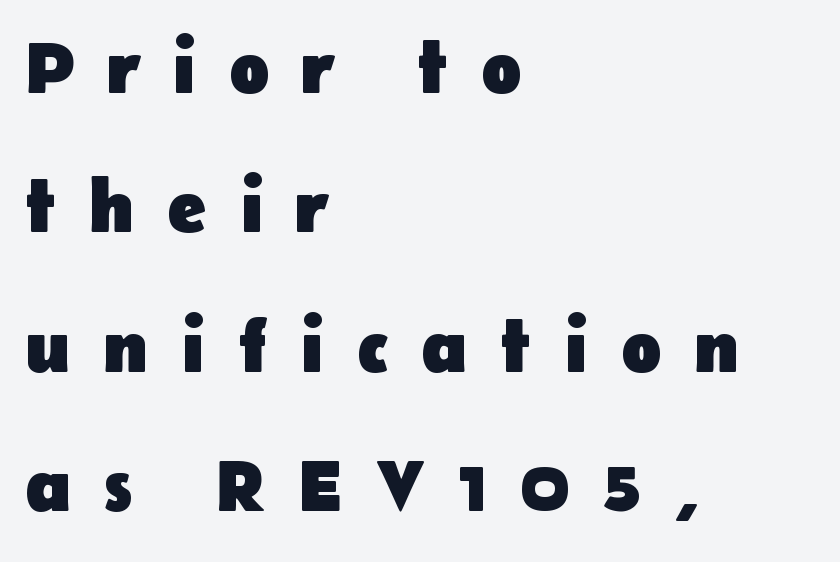
The letters advance in unequal steps, a hallmark of proportional type. The text block is weighted toward the left margin, trailing off unevenly rightward. In terms of posture, this sample is upright. Letters rest on an invisible, unmarked baseline.
